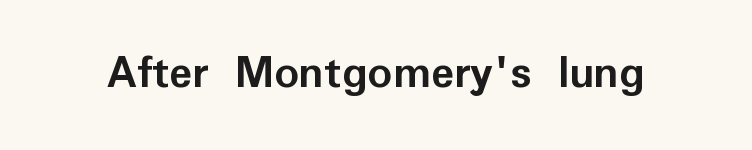
The image shows 48 px semibold sans-serif type, upright; set normal letter spacing, not underlined; low stroke contrast and a medium x-height.
